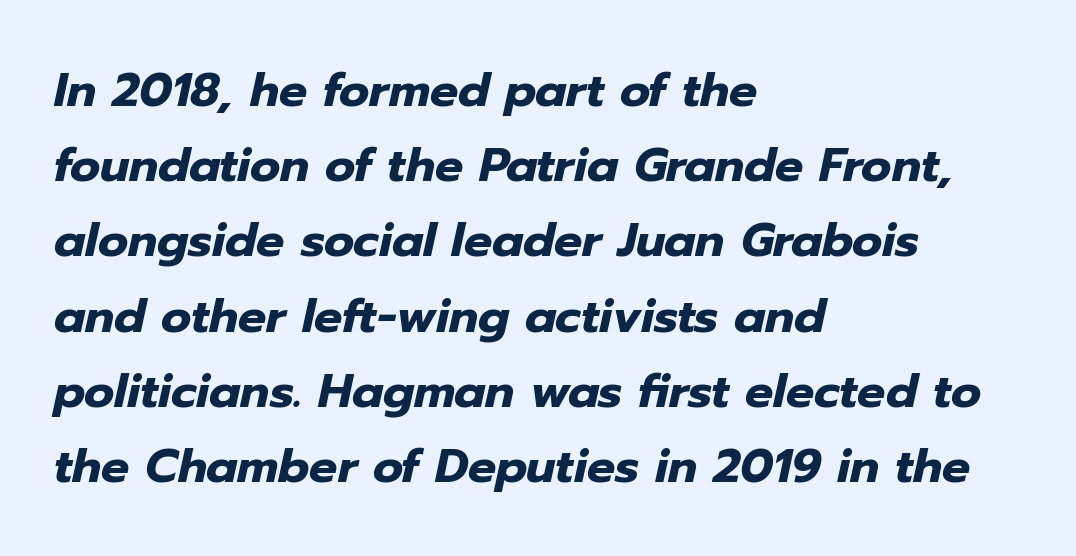
The passage shown is typed in a proportional face where columns would drift. Each line starts at the same left margin while the right side varies. The line-height multiplier appears to be the usual default. Every letter is thick-stroked: bold, no question. Slanted lettering throughout. Glyph-to-glyph distance matches everyday printed text.
